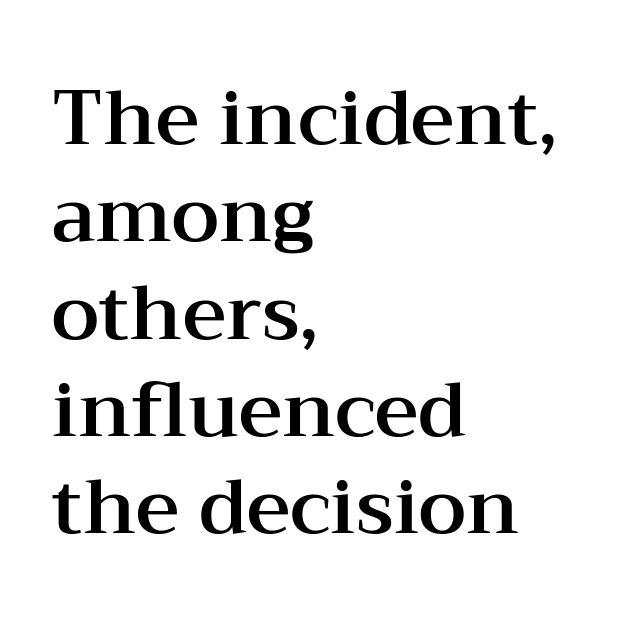
Q: Is the text italic (slanted)? A: No, it is upright.
Q: Is the typeface a serif or a sans-serif typeface? A: Serif.
Q: Is the text underlined? A: No.
Q: How is the paragraph aligned? A: Left-aligned.
Q: Is the spacing between letters normal or unusually wide? A: Normal.
Q: Is the spacing between lines tight, normal or loose? A: Normal.
Q: Width (condensed, normal, or wide)? A: Wide.
Q: Stroke contrast? A: Medium.
Q: x-height? A: Medium.
Q: Monospaced? A: No.
